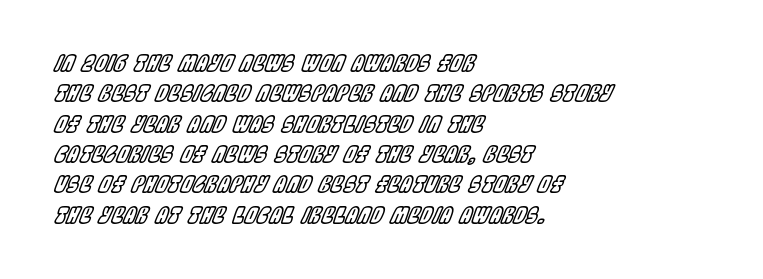
The type is set solid horizontally, with unmodified tracking. The string is rendered with underlining switched off. Line beginnings align vertically; line endings do not. Slanted lettering throughout. Evenly set lines give the paragraph a standard silhouette.
